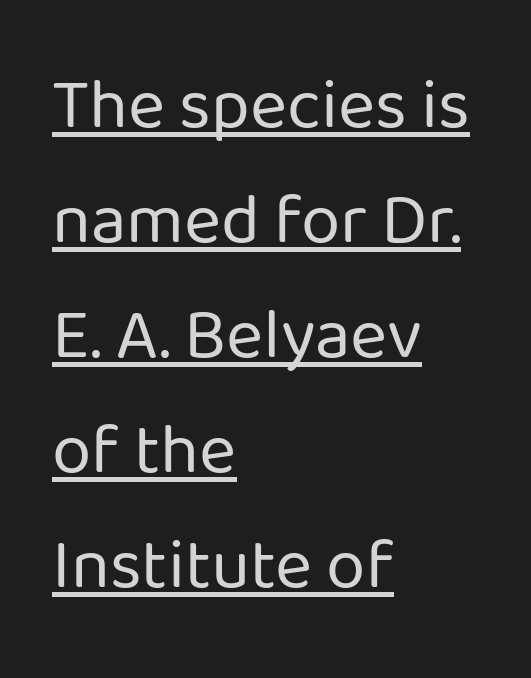
{"serif": "no", "italic": "no", "bold": "no", "weight": "regular", "width": "normal", "stroke_contrast": "low", "x_height": "medium", "monospaced": "no", "underline": "yes", "align": "left", "line_spacing": "normal", "line_spacing_ratio": 1.62, "letter_spacing": "normal", "letter_spacing_em": 0.0, "glyph_px": 71}
